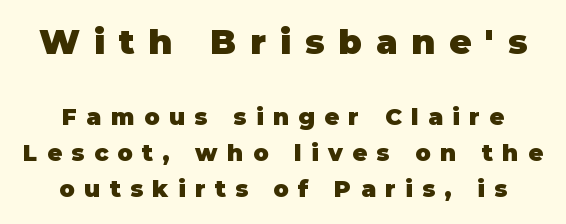
{"serif": "no", "italic": "no", "bold": "yes", "weight": "heavy", "width": "normal", "stroke_contrast": "low", "x_height": "large", "monospaced": "no", "underline": "no", "line_spacing": "normal", "line_spacing_ratio": 1.57, "letter_spacing": "wide", "letter_spacing_em": 0.41, "larger_block": "first", "size_ratio": 1.48, "glyph_px": 34}
